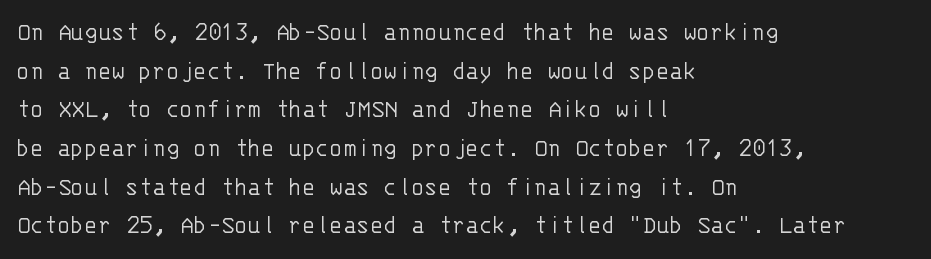
Each stroke keeps to a modest, everyday thickness or less. Italic? Not at all — the glyphs are vertical. Which margin do the lines hug? The left one — the right edge is uneven. Glance below the letters and you will spot only blank space. A sans-serif font was chosen for this passage. Monospaced: the letters line up in strict vertical columns.
